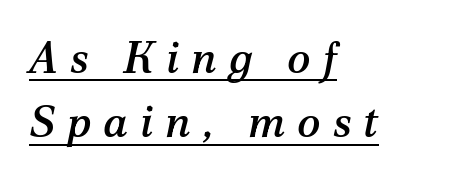
The image shows 44 px serif type, italic (leaning right); set left-aligned, normal line spacing (1.46x), unusually wide letter spacing (+0.27 em), underlined; medium stroke contrast and a medium x-height.
